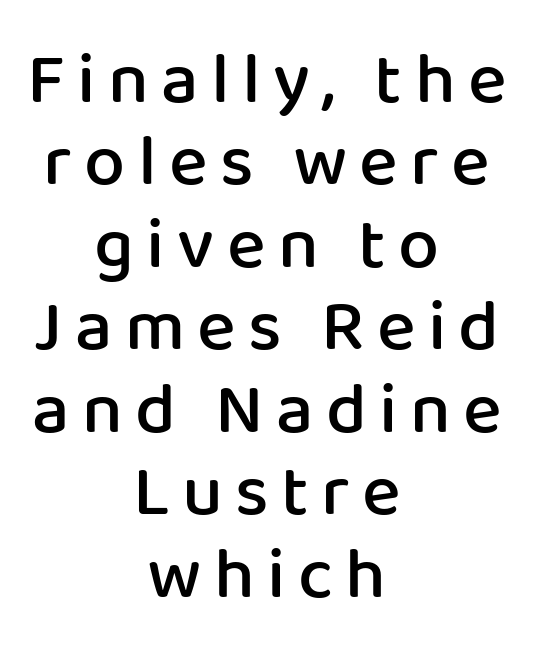
{"serif": "no", "italic": "no", "bold": "semi", "weight": "semibold", "width": "normal", "stroke_contrast": "low", "x_height": "medium", "monospaced": "no", "underline": "no", "align": "center", "line_spacing": "tight", "line_spacing_ratio": 1.13, "glyph_px": 73}
